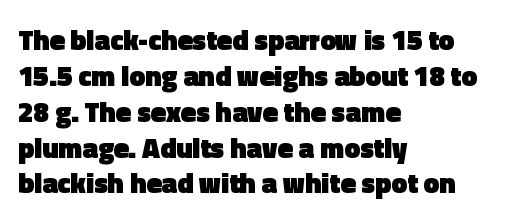
{"serif": "no", "italic": "no", "bold": "yes", "weight": "heavy", "width": "normal", "x_height": "medium", "monospaced": "no", "underline": "no", "align": "left", "line_spacing": "normal", "line_spacing_ratio": 1.28, "letter_spacing": "normal", "letter_spacing_em": 0.0, "glyph_px": 28}
